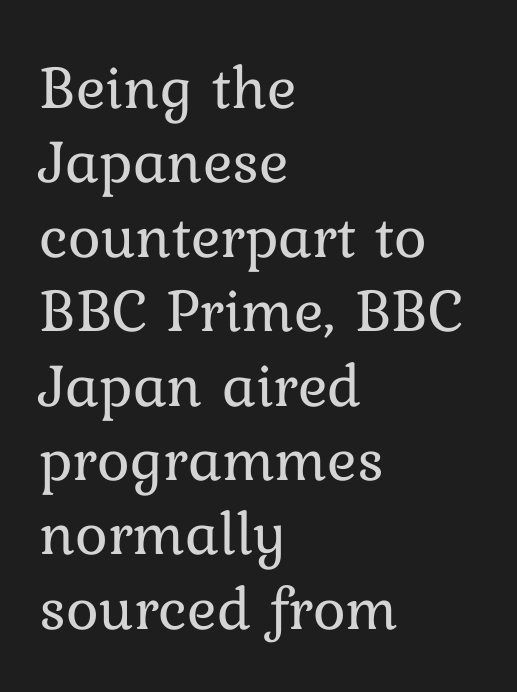
The image shows 62 px regular-weight type, upright; set left-aligned, line spacing 1.2x, normal letter spacing, not underlined; low stroke contrast and a medium x-height.
